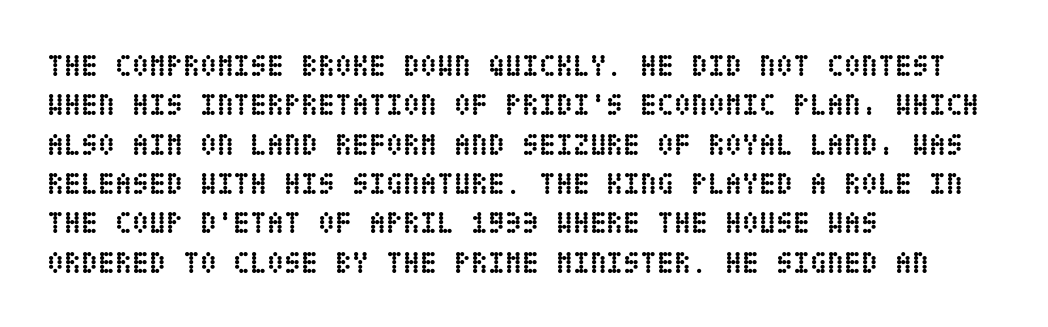
Q: Is the text bold? A: Yes.
Q: Is the text italic (slanted)? A: No, it is upright.
Q: Is the text underlined? A: No.
Q: How is the paragraph aligned? A: Left-aligned.
Q: Is the spacing between letters normal or unusually wide? A: Normal.
Q: Is the spacing between lines tight, normal or loose? A: Normal.
Q: Width (condensed, normal, or wide)? A: Condensed.
Q: Stroke contrast? A: Low.
Q: x-height? A: Large.
